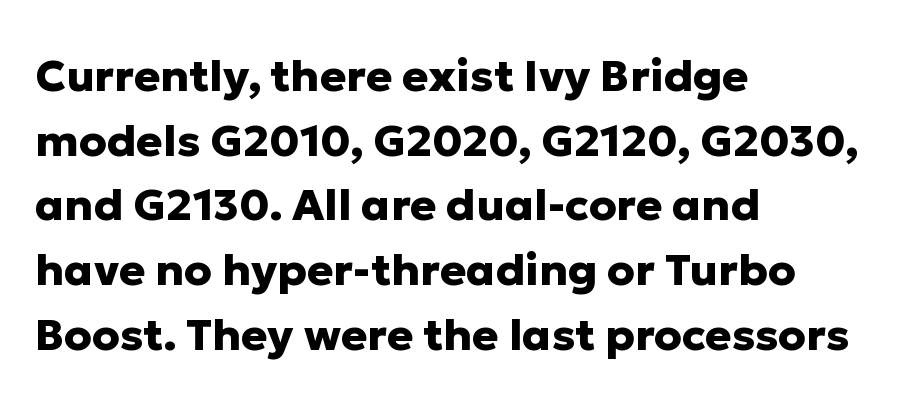
Q: Is the text bold? A: Yes.
Q: Is the text italic (slanted)? A: No, it is upright.
Q: Is the typeface a serif or a sans-serif typeface? A: Sans-serif.
Q: Is the text underlined? A: No.
Q: How is the paragraph aligned? A: Left-aligned.
Q: Is the spacing between letters normal or unusually wide? A: Normal.
Q: Is the spacing between lines tight, normal or loose? A: Normal.
Q: Width (condensed, normal, or wide)? A: Normal.
Q: Stroke contrast? A: Low.
Q: x-height? A: Medium.
Q: Monospaced? A: No.
